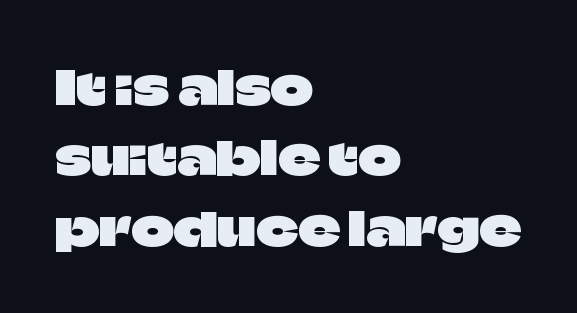
Descenders are the only things crossing below the line. Quick note: interline space is typical. Nope, not italic — everything's standing straight. In terms of letterspacing, this is plain default setting. Compared with a centered layout, this one pins lines to the left instead.
